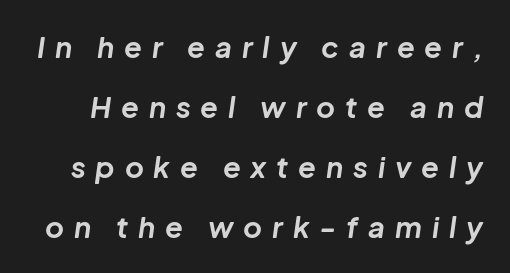
The image shows 29 px bold type, italic (leaning right); set loose line spacing (2.07x), unusually wide letter spacing (+0.34 em), not underlined; low stroke contrast and a medium x-height.
